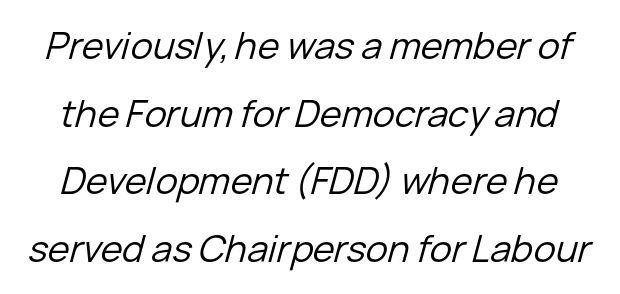
Students, note that the glyphs here touch the page at normal intervals. The cut favours lightness, reaching ordinary text weight at its darkest. The passage shown is typed in a proportional face where columns would drift. Observe the lean: these are italic letterforms. Only glyphs here, with clear space below each row.
